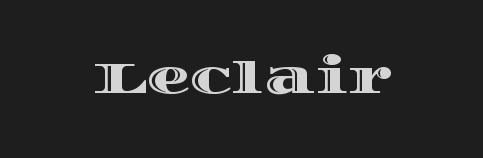
Characters remain perfectly vertical along every line. A typesetter would call this zero additional tracking. Note the varied advance widths — an 'i' is clearly narrower than an 'm'. Has an underline been added? It has not.
